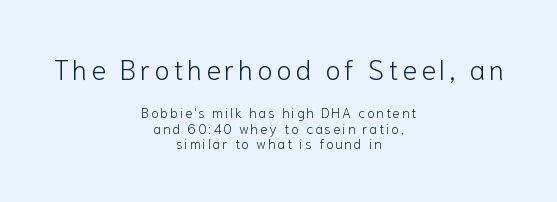
The image shows 28 px light sans-serif type, upright; set centered, tight line spacing (1.1x), not underlined; the first (top) block is 2.0x larger; low stroke contrast and a medium x-height.
